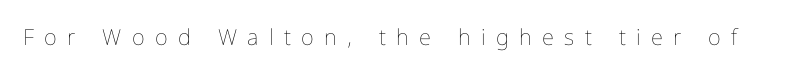
The image shows 22 px text type, upright; set unusually wide letter spacing (+0.47 em), not underlined.
